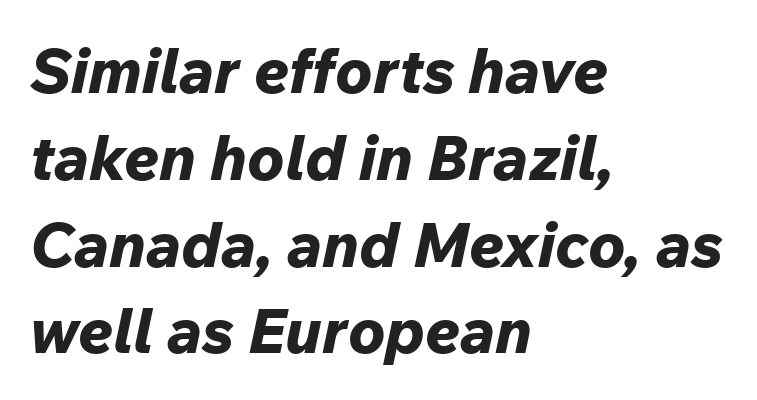
Q: Is the text bold? A: Yes.
Q: Is the text italic (slanted)? A: Yes, it leans right by about 12 degrees.
Q: Is the text underlined? A: No.
Q: How is the paragraph aligned? A: Left-aligned.
Q: Is the spacing between letters normal or unusually wide? A: Normal.
Q: Is the spacing between lines tight, normal or loose? A: Normal.
Q: Width (condensed, normal, or wide)? A: Normal.
Q: Stroke contrast? A: Low.
Q: x-height? A: Medium.
Q: Monospaced? A: No.
